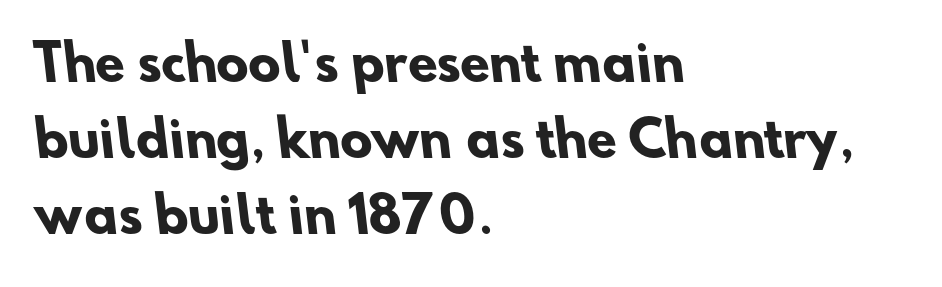
Q: Is the text bold? A: Yes.
Q: Is the typeface a serif or a sans-serif typeface? A: Sans-serif.
Q: Is the text underlined? A: No.
Q: How is the paragraph aligned? A: Left-aligned.
Q: Is the spacing between letters normal or unusually wide? A: Normal.
Q: Is the spacing between lines tight, normal or loose? A: Normal.
Q: Width (condensed, normal, or wide)? A: Normal.
Q: Stroke contrast? A: Low.
Q: x-height? A: Small.
Q: Monospaced? A: No.
